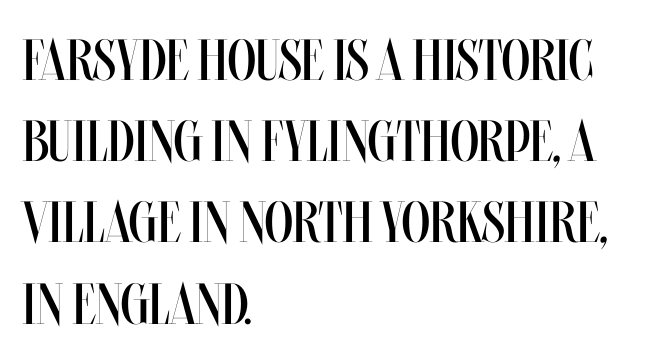
The image shows 58 px regular-weight, condensed type, upright; set left-aligned, normal line spacing (1.4x), normal letter spacing, not underlined; medium stroke contrast and a large x-height.
